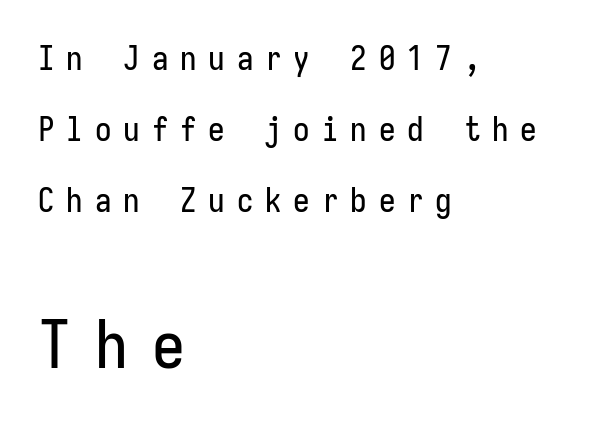
The image shows 66 px condensed sans-serif type, upright, monospaced; set left-aligned, loose line spacing (2.15x), unusually wide letter spacing (+0.36 em), not underlined; the second (bottom) block is 2.0x larger; low stroke contrast and a medium x-height.
